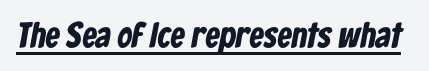
Q: Is the text bold? A: Yes.
Q: Is the typeface a serif or a sans-serif typeface? A: Sans-serif.
Q: Is the text underlined? A: Yes.
Q: Is the spacing between letters normal or unusually wide? A: Normal.
Q: Width (condensed, normal, or wide)? A: Condensed.
Q: Stroke contrast? A: Low.
Q: x-height? A: Medium.
Q: Monospaced? A: No.
